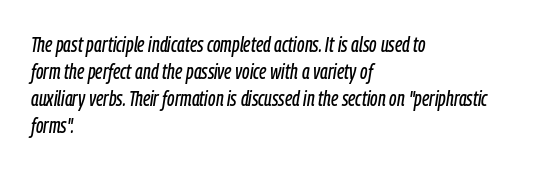
Q: Is the text italic (slanted)? A: Yes, it leans right by about 9 degrees.
Q: Is the text underlined? A: No.
Q: How is the paragraph aligned? A: Left-aligned.
Q: Is the spacing between letters normal or unusually wide? A: Normal.
Q: Is the spacing between lines tight, normal or loose? A: Normal.
